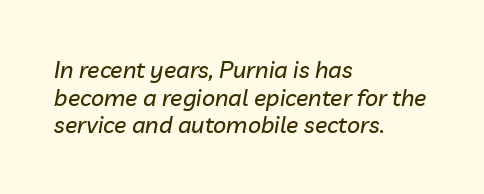
Q: Is the text italic (slanted)? A: Yes, it leans right by about 10 degrees.
Q: Is the text underlined? A: No.
Q: How is the paragraph aligned? A: Left-aligned.
Q: Is the spacing between letters normal or unusually wide? A: Normal.
